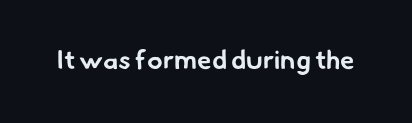
The image shows 26 px bold type; set normal letter spacing, not underlined.
